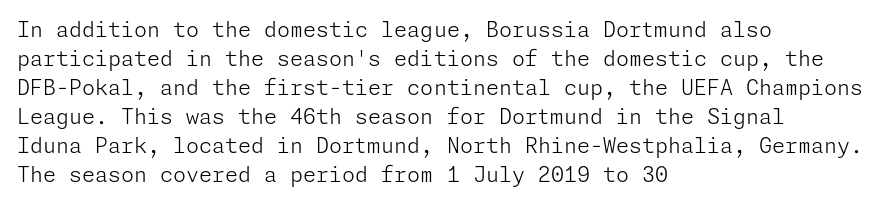
{"italic": "no", "bold": "no", "underline": "no", "align": "left", "line_spacing": "normal", "line_spacing_ratio": 1.38, "letter_spacing": "normal", "letter_spacing_em": 0.0, "glyph_px": 21}
